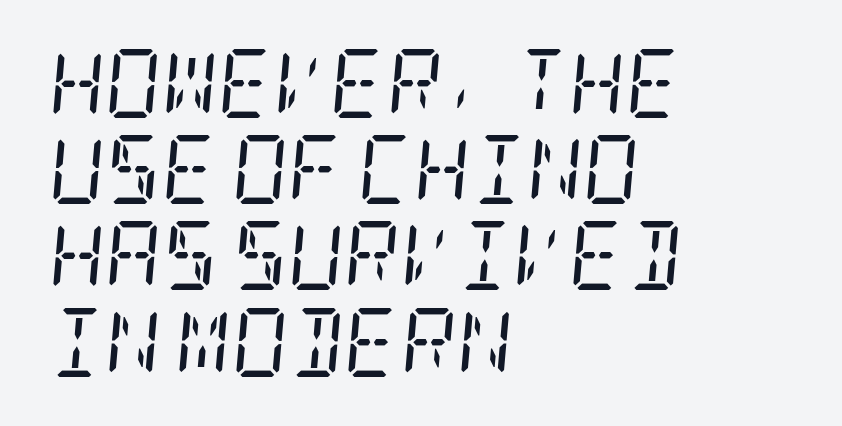
{"serif": "yes", "italic": "yes", "lean": "right", "slant_degrees": 5, "bold": "no", "weight": "regular", "width": "condensed", "stroke_contrast": "low", "x_height": "large", "underline": "no", "align": "left", "line_spacing": "normal", "line_spacing_ratio": 1.25, "letter_spacing": "normal", "letter_spacing_em": 0.0, "glyph_px": 69}
